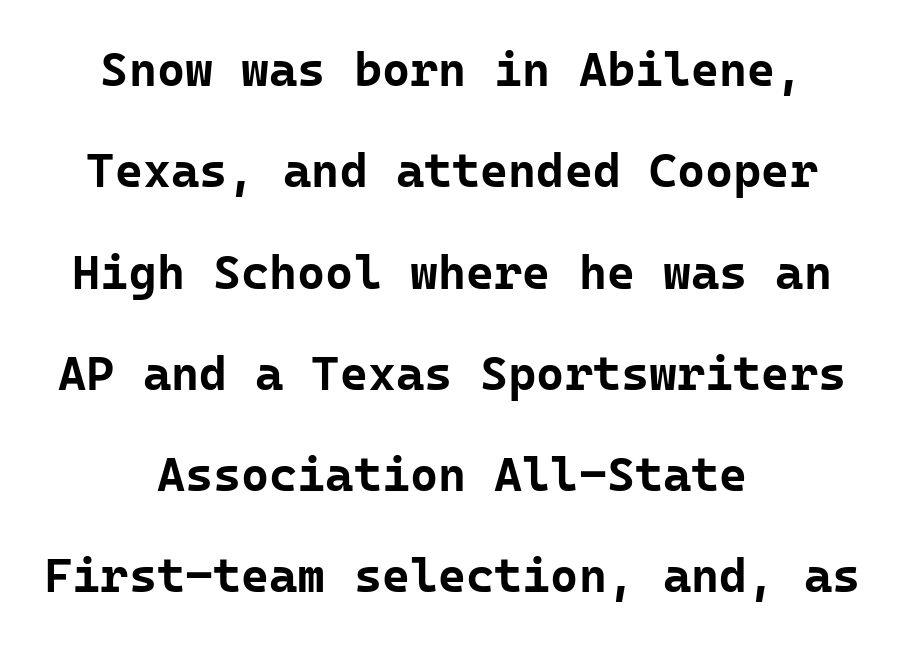
The image shows 48 px bold sans-serif type, upright, monospaced; set centered, loose line spacing (2.11x), normal letter spacing, not underlined; low stroke contrast and a medium x-height.
